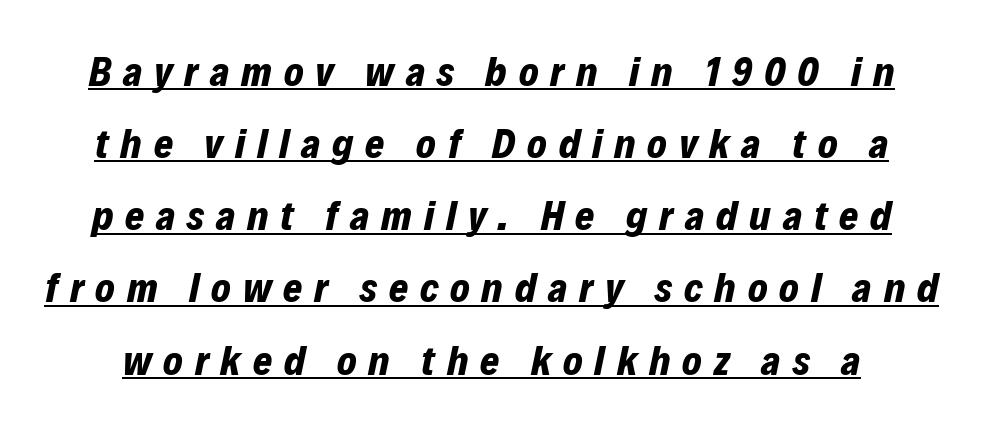
{"italic": "yes", "lean": "right", "slant_degrees": 12, "bold": "yes", "weight": "bold", "width": "normal", "stroke_contrast": "low", "x_height": "medium", "monospaced": "no", "underline": "yes", "line_spacing_ratio": 1.76, "letter_spacing": "wide", "letter_spacing_em": 0.29, "glyph_px": 41}
